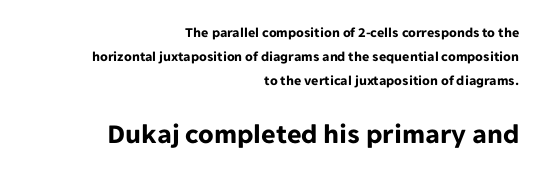
Q: Is the text bold? A: Yes.
Q: Is the text italic (slanted)? A: No, it is upright.
Q: Is the typeface a serif or a sans-serif typeface? A: Sans-serif.
Q: Is the text underlined? A: No.
Q: How is the paragraph aligned? A: Right-aligned.
Q: Is the spacing between letters normal or unusually wide? A: Normal.
Q: Which block of text is set in a larger size, the first (top) or the second (bottom)? A: The second (bottom) one.
Q: Width (condensed, normal, or wide)? A: Normal.
Q: Stroke contrast? A: Low.
Q: x-height? A: Medium.
Q: Monospaced? A: No.
